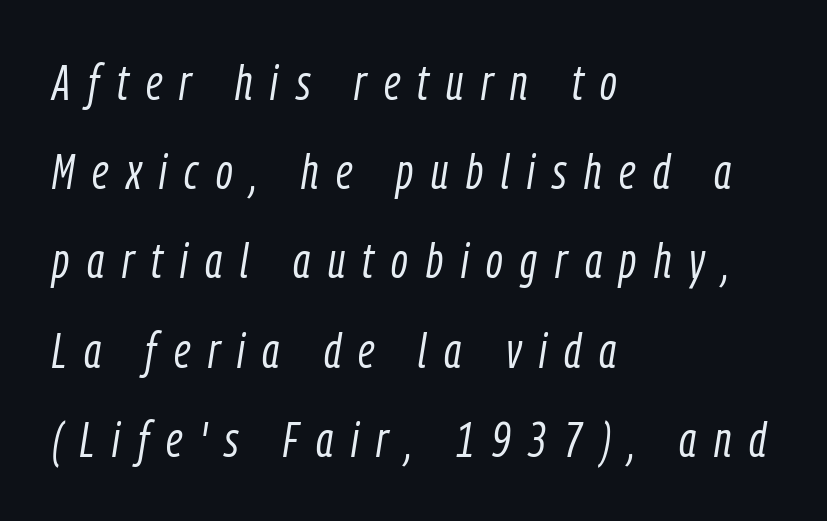
The image shows 49 px light, condensed type, italic (leaning right); set left-aligned, line spacing 1.82x, unusually wide letter spacing (+0.36 em), not underlined; low stroke contrast and a medium x-height.
